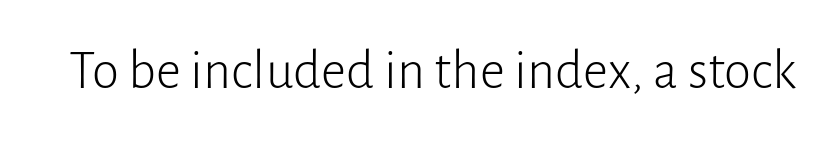
Q: Is the text bold? A: No.
Q: Is the text italic (slanted)? A: No, it is upright.
Q: Is the typeface a serif or a sans-serif typeface? A: Sans-serif.
Q: Is the text underlined? A: No.
Q: Is the spacing between letters normal or unusually wide? A: Normal.
Q: Width (condensed, normal, or wide)? A: Normal.
Q: Stroke contrast? A: Low.
Q: x-height? A: Medium.
Q: Monospaced? A: No.
